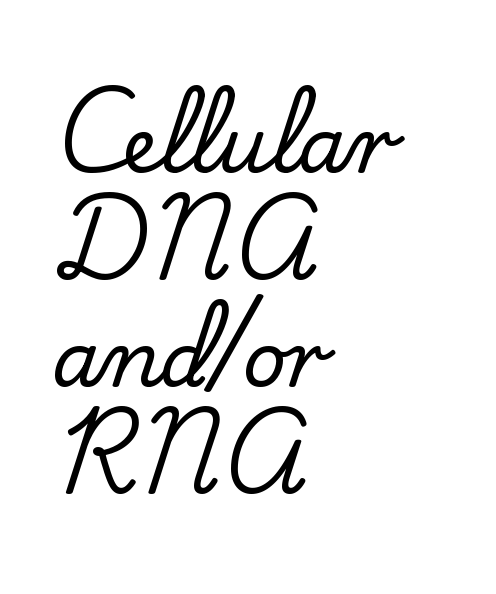
Q: Is the text italic (slanted)? A: Yes.
Q: Is the typeface a serif or a sans-serif typeface? A: Serif.
Q: Is the text underlined? A: No.
Q: How is the paragraph aligned? A: Left-aligned.
Q: Is the spacing between letters normal or unusually wide? A: Normal.
Q: Is the spacing between lines tight, normal or loose? A: Normal.
Q: Width (condensed, normal, or wide)? A: Normal.
Q: Stroke contrast? A: Low.
Q: x-height? A: Small.
Q: Monospaced? A: No.
